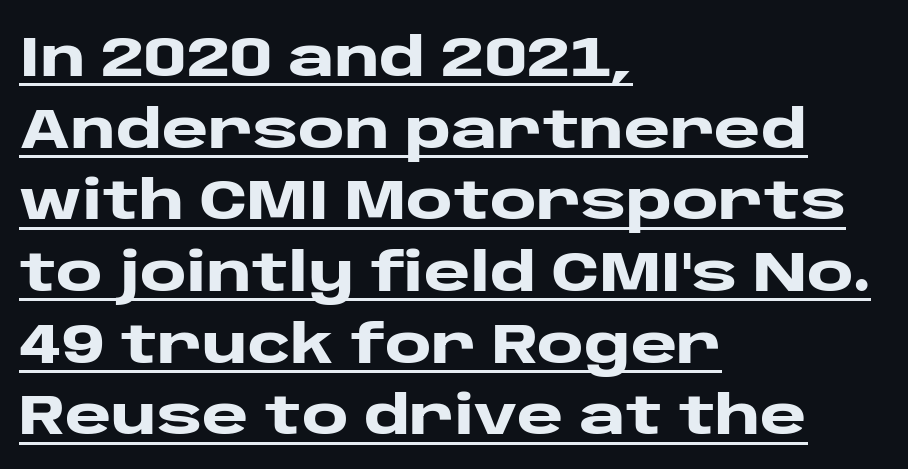
The rendering shows plain stroke endings on the letterforms — a sans-serif design. Is this a fixed-width face? No — the glyphs have proportional, varying widths. There is no visible air inserted between adjacent glyphs. This rendering features underlined lettering. The paragraph has a hard left edge and a soft right edge. Style check: upright.
